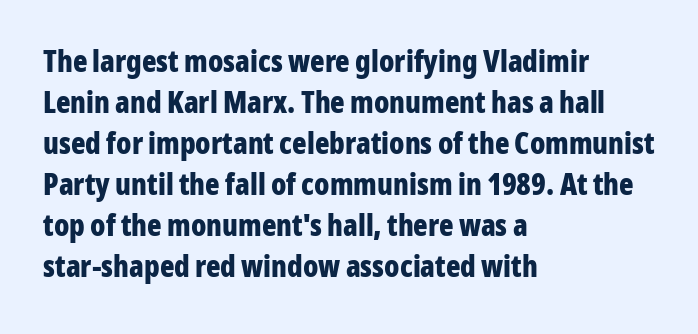
Q: Is the text bold? A: Yes.
Q: Is the text italic (slanted)? A: No, it is upright.
Q: Is the typeface a serif or a sans-serif typeface? A: Sans-serif.
Q: Is the text underlined? A: No.
Q: How is the paragraph aligned? A: Left-aligned.
Q: Is the spacing between letters normal or unusually wide? A: Normal.
Q: Is the spacing between lines tight, normal or loose? A: Normal.
Q: Width (condensed, normal, or wide)? A: Condensed.
Q: Stroke contrast? A: Low.
Q: x-height? A: Medium.
Q: Monospaced? A: No.
